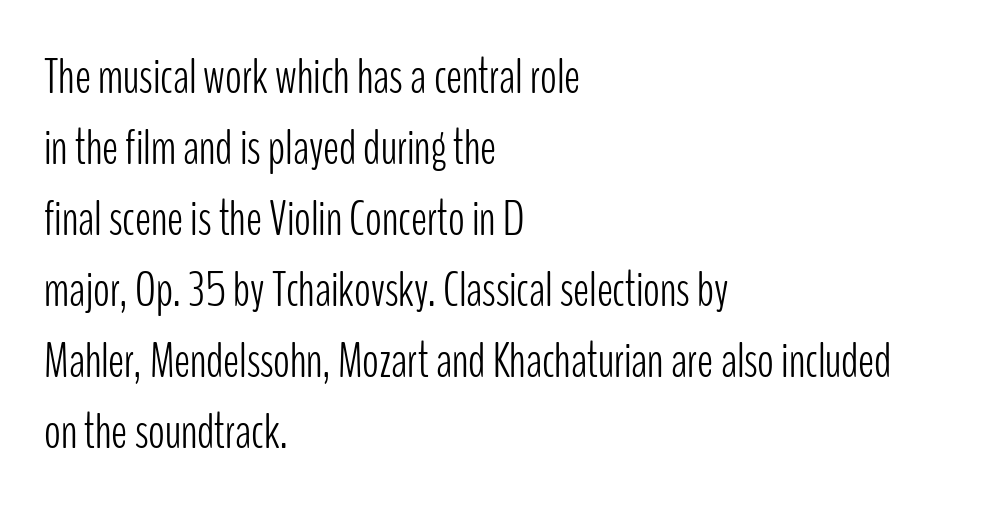
Q: Is the text bold? A: No.
Q: Is the text italic (slanted)? A: No, it is upright.
Q: Is the typeface a serif or a sans-serif typeface? A: Sans-serif.
Q: Is the text underlined? A: No.
Q: How is the paragraph aligned? A: Left-aligned.
Q: Is the spacing between letters normal or unusually wide? A: Normal.
Q: Is the spacing between lines tight, normal or loose? A: Normal.
Q: Width (condensed, normal, or wide)? A: Condensed.
Q: Stroke contrast? A: Low.
Q: x-height? A: Medium.
Q: Monospaced? A: No.
